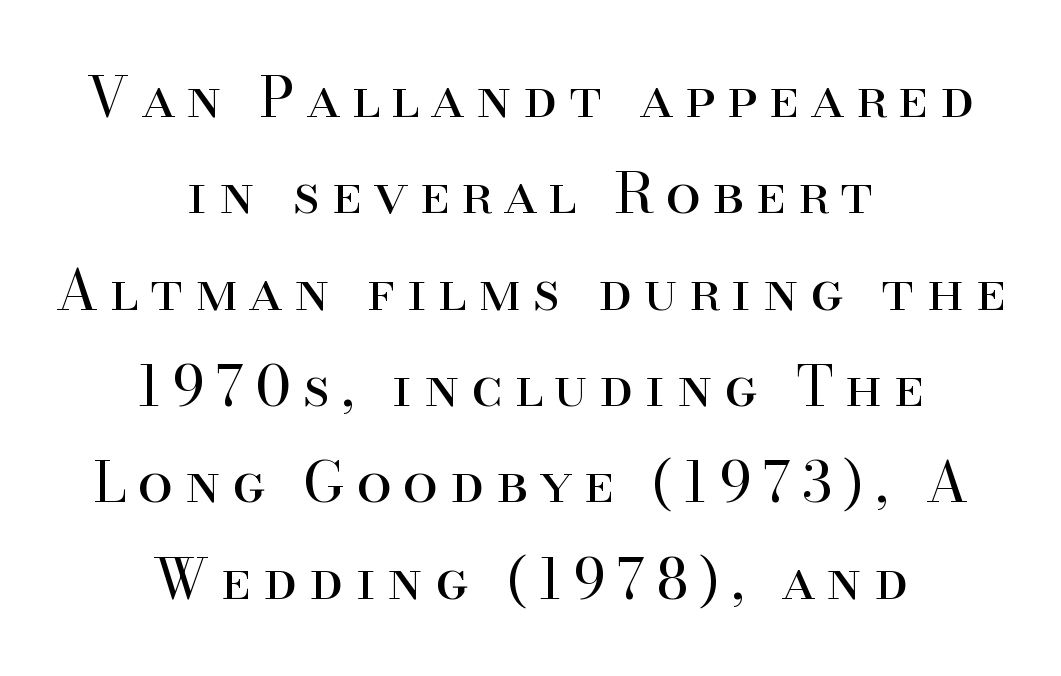
Every stem runs plumb, perpendicular to the baseline. Unbolded letterforms with no extra heft. Character widths vary here, with narrow letters taking less room than wide ones. The paragraph shown floats in the horizontal middle.
